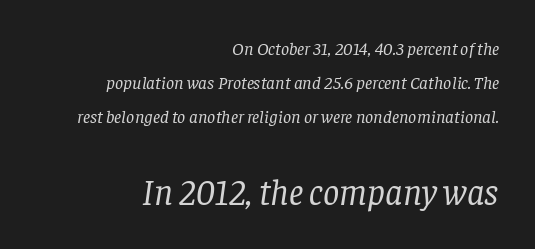
The image shows 36 px regular-weight serif type, italic (leaning right); set right-aligned, line spacing 1.89x, normal letter spacing, not underlined; the second (bottom) block is 2.0x larger; low stroke contrast and a large x-height.
